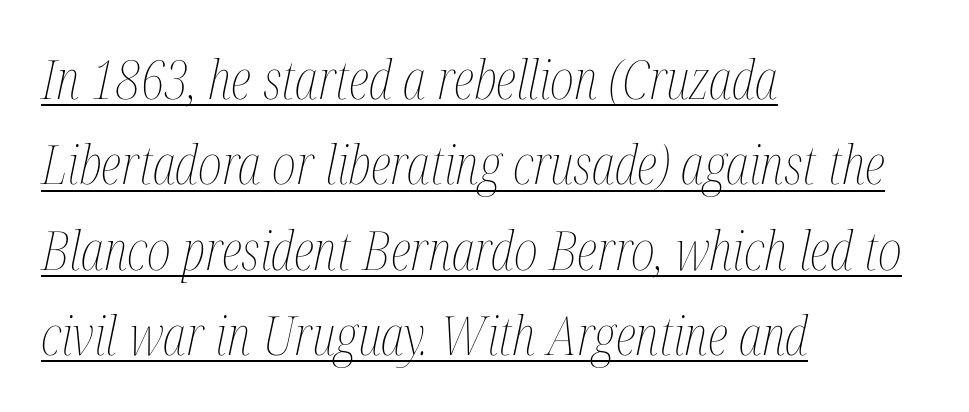
Q: Is the text bold? A: No.
Q: Is the text italic (slanted)? A: Yes, it leans right by about 12 degrees.
Q: Is the text underlined? A: Yes.
Q: How is the paragraph aligned? A: Left-aligned.
Q: Is the spacing between letters normal or unusually wide? A: Normal.
Q: Is the spacing between lines tight, normal or loose? A: Normal.
Q: Width (condensed, normal, or wide)? A: Condensed.
Q: Stroke contrast? A: Medium.
Q: x-height? A: Medium.
Q: Monospaced? A: No.
